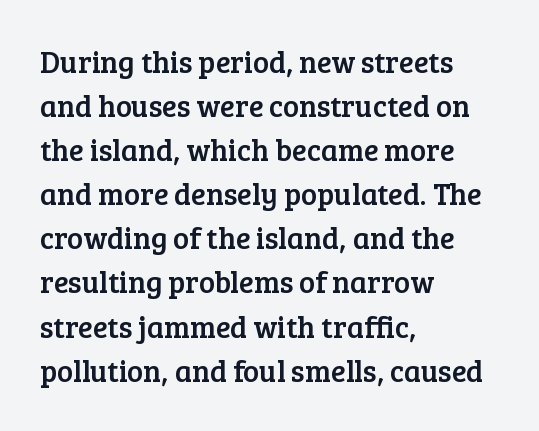
In terms of posture, this sample is upright. Compared with a centered layout, this one pins lines to the left instead. Quick note: underline off. I'd call this a serif setting — the letters wear small feet. Evenly set lines give the paragraph a standard silhouette.
